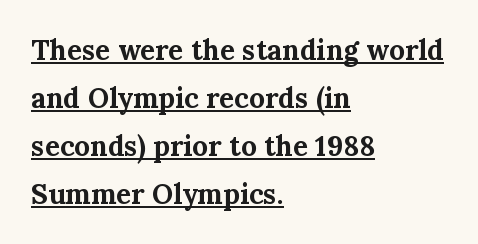
{"serif": "yes", "italic": "no", "bold": "yes", "weight": "bold", "width": "normal", "stroke_contrast": "medium", "x_height": "medium", "monospaced": "no", "underline": "yes", "align": "left", "line_spacing_ratio": 1.72, "letter_spacing": "normal", "letter_spacing_em": 0.0, "glyph_px": 28}
